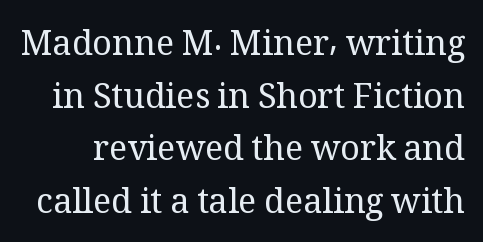
The image shows 34 px regular-weight serif type, upright; set normal line spacing (1.55x), normal letter spacing, not underlined; medium stroke contrast and a medium x-height.
